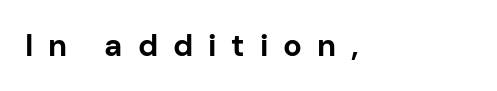
{"serif": "no", "italic": "no", "bold": "yes", "weight": "bold", "width": "normal", "stroke_contrast": "low", "x_height": "medium", "monospaced": "no", "underline": "no", "align": "left", "letter_spacing": "wide", "letter_spacing_em": 0.48, "glyph_px": 31}
